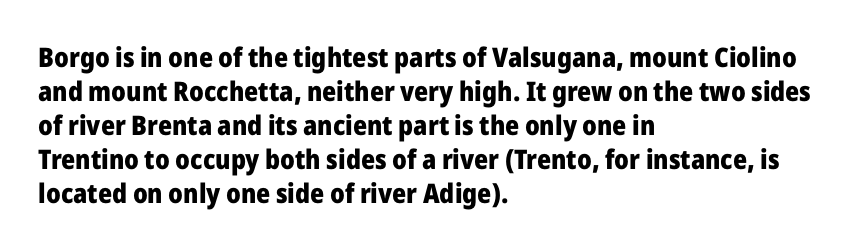
Does the weight exceed regular? Yes, all the way to bold. Short note: letters normally spaced. The space beneath each line is pristine and unruled. The typesetter chose a ragged-right arrangement here. Posture: vertical. The passage shown stacks its lines at a standard gap.
